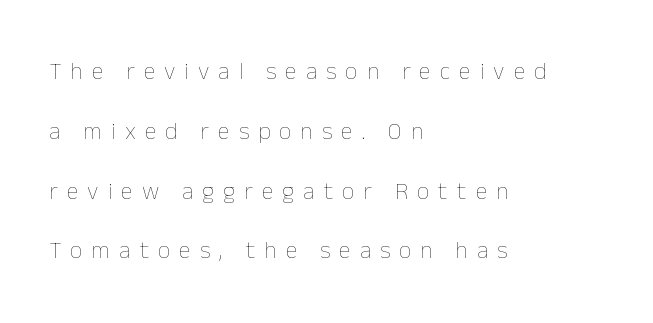
The horizontal fit of the characters is loose and conspicuously gappy. The ragged edge is on the right, which tells us the setting is flush left. Does the lettering tilt? It doesn't — this is upright. Think standard paragraph weight, or any step lighter than that. Rows of type keep a wide berth in the vertical direction. Anything drawn beneath the words? Only blank space.
